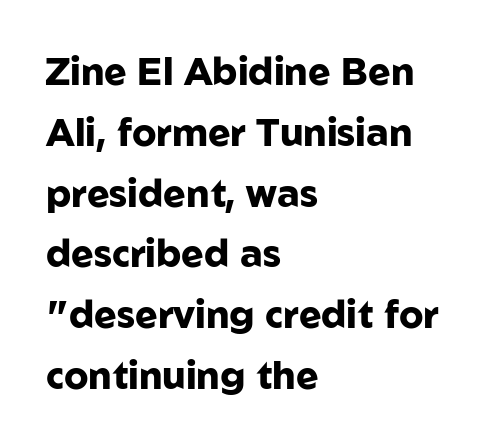
Compared with typical paragraphs, the rows here are spaced about the same. The glyphs in this specimen are sans serif. Unmarked baselines from the first word to the last. The type is set solid horizontally, with unmodified tracking. A typesetter would mark this as roman, not italic.
